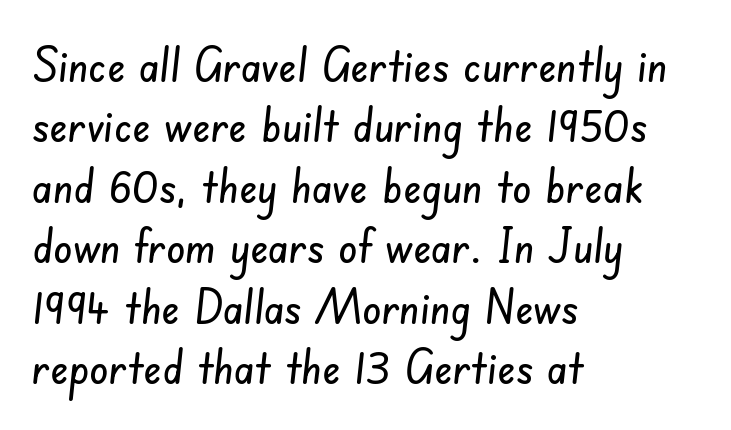
Does the copy run flush right? No — it runs flush left. Note the varied advance widths — an 'i' is clearly narrower than an 'm'. The gap between lines stays unmarked. The rendering keeps characters at their native spacing. Typographically, this falls in the sans-serif category.
